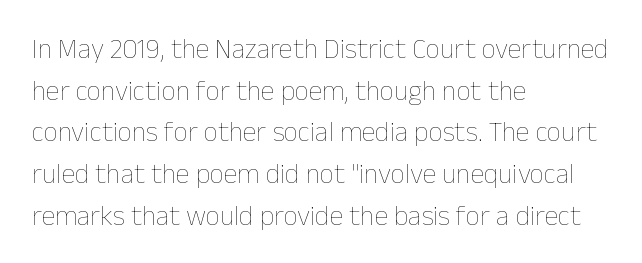
Leftover space on each line is placed entirely after the last word. Inter-character spacing is left at the font's built-in metrics. The designer left line spacing at the default. The font's upright variant was chosen for this text. The strip under each line holds only bare page.
